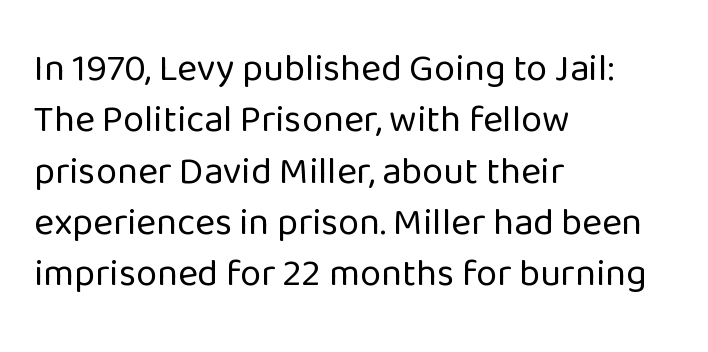
{"serif": "no", "italic": "no", "bold": "no", "weight": "regular", "width": "normal", "stroke_contrast": "low", "x_height": "medium", "monospaced": "no", "underline": "no", "align": "left", "line_spacing": "normal", "line_spacing_ratio": 1.35, "letter_spacing": "normal", "letter_spacing_em": 0.0, "glyph_px": 38}
